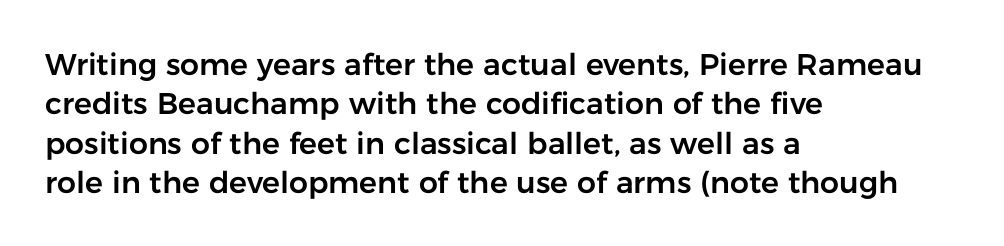
Letters rest on an invisible, unmarked baseline. Baseline-to-baseline distance is the conventional proportion of letter height. Nothing sits at the stroke ends, so this counts as sans-serif. How are the letters spaced? Ordinarily, with no added tracking.
